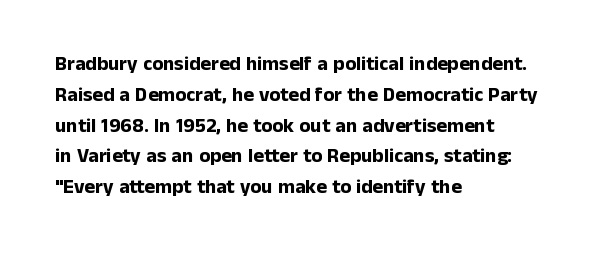
{"italic": "no", "bold": "yes", "underline": "no", "align": "left", "line_spacing": "normal", "line_spacing_ratio": 1.54, "letter_spacing": "normal", "letter_spacing_em": 0.0, "glyph_px": 20}
